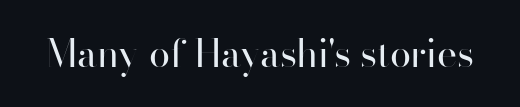
Glance below the letters and you will spot only blank space. The passage shown is typed in a proportional face where columns would drift. Ascenders rise straight up at ninety degrees. Font category for this specimen: sans-serif.
